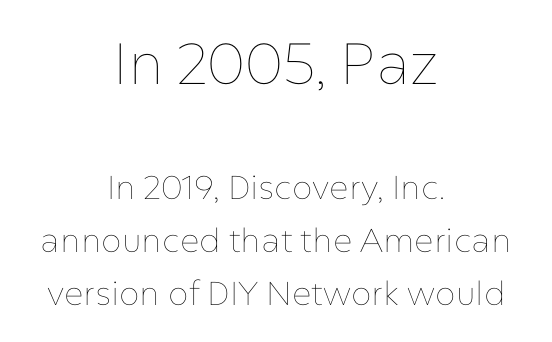
The image shows 58 px thin type, upright; set centered, normal line spacing (1.61x), normal letter spacing, not underlined; the first (top) block is 1.76x larger; low stroke contrast and a medium x-height.
